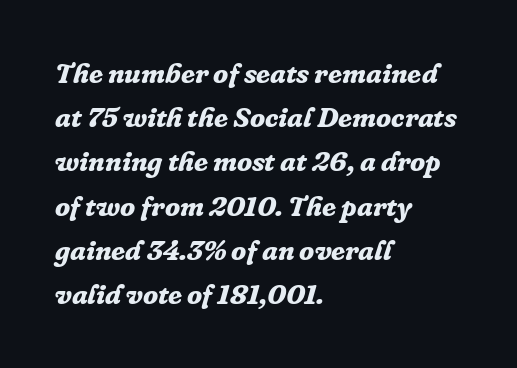
{"serif": "yes", "italic": "yes", "lean": "right", "slant_degrees": 16, "bold": "yes", "weight": "bold", "width": "normal", "stroke_contrast": "low", "x_height": "medium", "monospaced": "no", "underline": "no", "align": "left", "line_spacing": "normal", "line_spacing_ratio": 1.58, "letter_spacing": "normal", "letter_spacing_em": 0.0, "glyph_px": 28}
